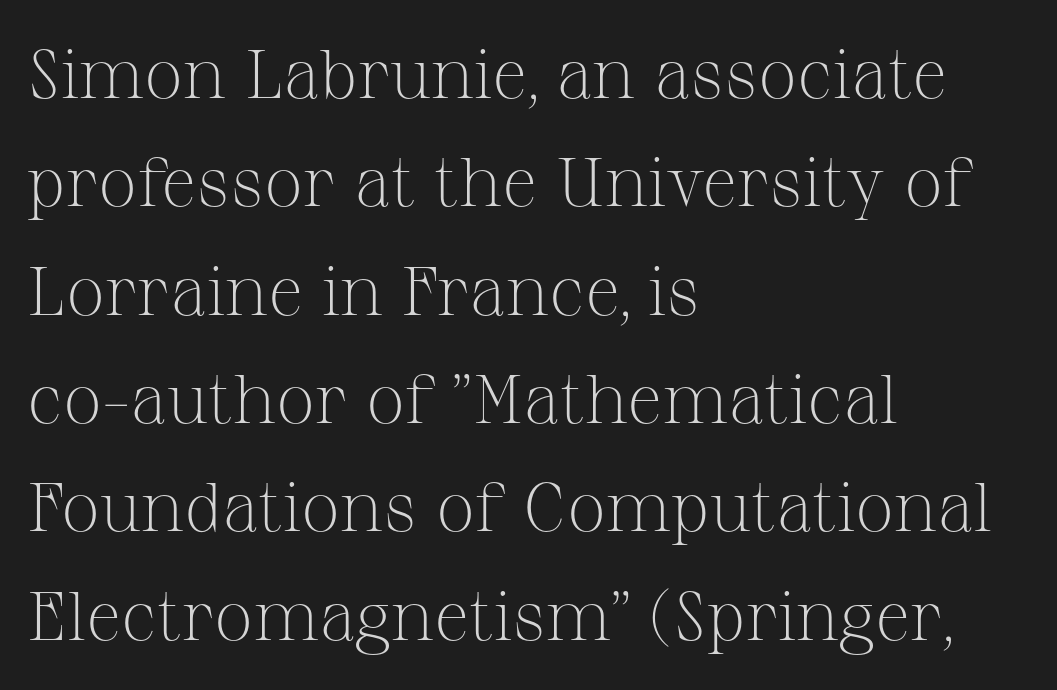
The image shows 69 px light serif type, upright; set left-aligned, normal line spacing (1.57x), normal letter spacing, not underlined; medium stroke contrast and a medium x-height.
